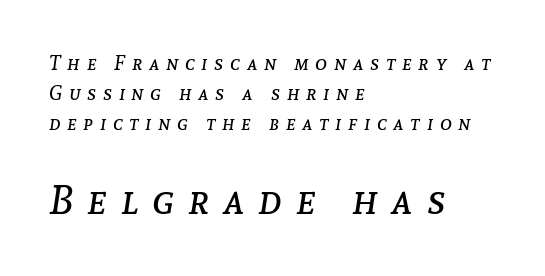
Q: Is the text bold? A: No.
Q: Is the text italic (slanted)? A: Yes, it leans right by about 8 degrees.
Q: Is the text underlined? A: No.
Q: How is the paragraph aligned? A: Left-aligned.
Q: Is the spacing between letters normal or unusually wide? A: Unusually wide.
Q: Is the spacing between lines tight, normal or loose? A: Normal.
Q: Which block of text is set in a larger size, the first (top) or the second (bottom)? A: The second (bottom) one.
Q: Width (condensed, normal, or wide)? A: Normal.
Q: Stroke contrast? A: Low.
Q: x-height? A: Medium.
Q: Monospaced? A: No.
